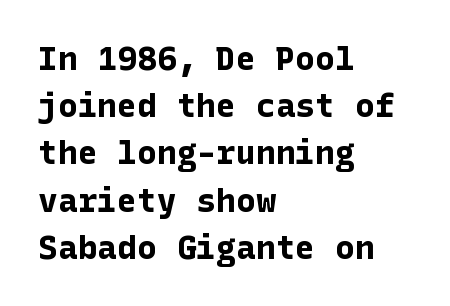
Q: Is the text bold? A: Yes.
Q: Is the text italic (slanted)? A: No, it is upright.
Q: Is the typeface a serif or a sans-serif typeface? A: Sans-serif.
Q: Is the text underlined? A: No.
Q: How is the paragraph aligned? A: Left-aligned.
Q: Is the spacing between letters normal or unusually wide? A: Normal.
Q: Is the spacing between lines tight, normal or loose? A: Normal.
Q: Width (condensed, normal, or wide)? A: Normal.
Q: Stroke contrast? A: Low.
Q: x-height? A: Medium.
